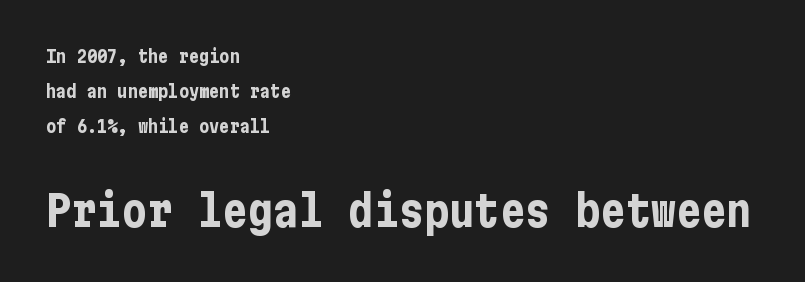
The image shows 42 px bold, condensed sans-serif type, upright; set left-aligned, loose line spacing (2.06x), normal letter spacing, not underlined; the second (bottom) block is 2.47x larger; low stroke contrast and a medium x-height.
